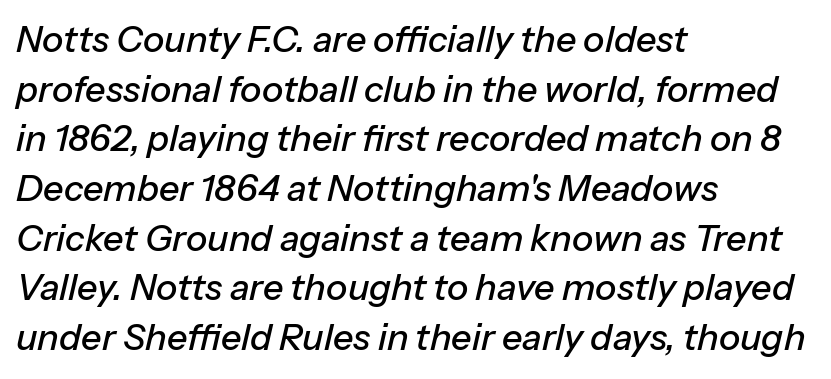
{"italic": "yes", "lean": "right", "slant_degrees": 13, "width": "normal", "stroke_contrast": "low", "x_height": "medium", "monospaced": "no", "underline": "no", "align": "left", "line_spacing": "normal", "line_spacing_ratio": 1.38, "letter_spacing": "normal", "letter_spacing_em": 0.0, "glyph_px": 36}
